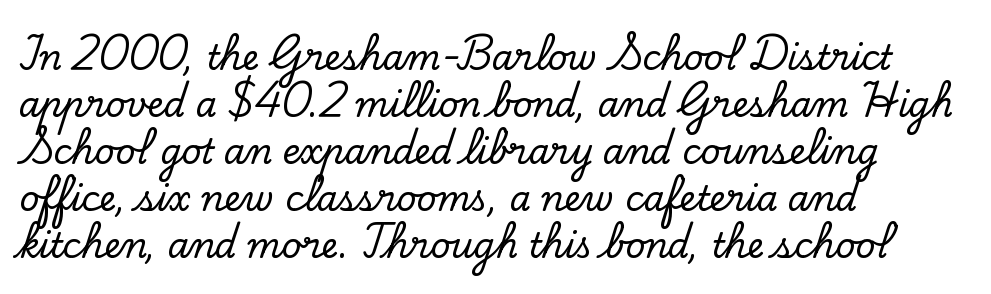
This sample uses a serif face. Horizontally, the lines are justified to the leading edge only. Spacing verdict: proportional, widths tailored to each character.
